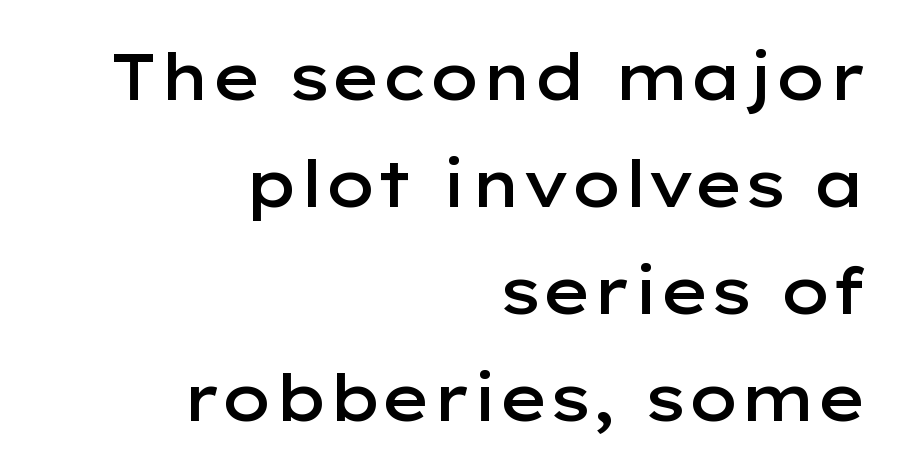
Q: Is the text bold? A: Semi-bold.
Q: Is the text italic (slanted)? A: No, it is upright.
Q: Is the typeface a serif or a sans-serif typeface? A: Sans-serif.
Q: Is the text underlined? A: No.
Q: How is the paragraph aligned? A: Right-aligned.
Q: Is the spacing between letters normal or unusually wide? A: Normal.
Q: Is the spacing between lines tight, normal or loose? A: Normal.
Q: Width (condensed, normal, or wide)? A: Wide.
Q: Stroke contrast? A: Low.
Q: x-height? A: Medium.
Q: Monospaced? A: No.
